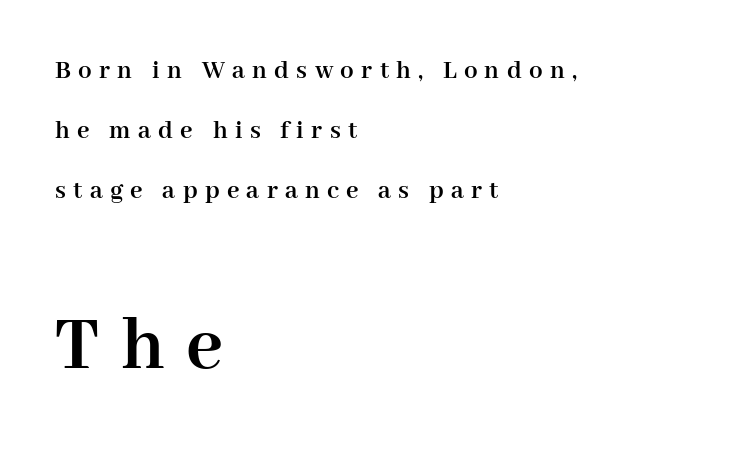
The image shows 80 px semibold serif type, upright; set left-aligned, loose line spacing (2.23x), unusually wide letter spacing (+0.27 em), not underlined; the second (bottom) block is 2.96x larger; high stroke contrast and a medium x-height.
